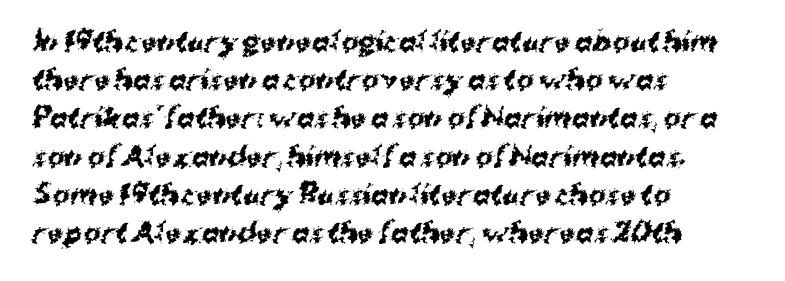
The image shows 26 px bold type; set left-aligned, normal line spacing (1.47x), normal letter spacing, not underlined.
